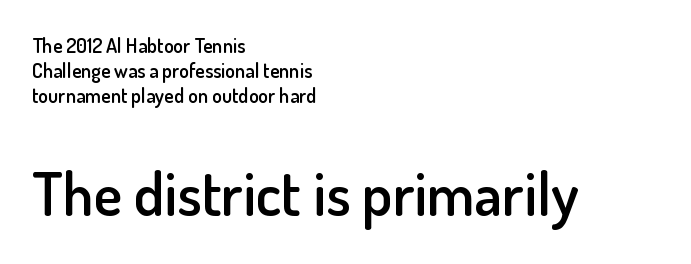
Stroke thickness is moderately raised; the sample reads as semibold. The face used here is a sans, in the tradition of grotesques and geometrics. Is the lower block the larger one? Yes — the lower block carries the bigger type. Characters remain perfectly vertical along every line. Inter-character spacing is left at the font's built-in metrics. Each letter keeps its own natural width here, so spacing adapts to shape.
